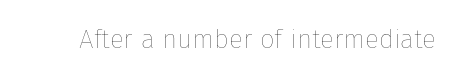
Q: Is the text bold? A: No.
Q: Is the text italic (slanted)? A: No, it is upright.
Q: Is the text underlined? A: No.
Q: Is the spacing between letters normal or unusually wide? A: Normal.
